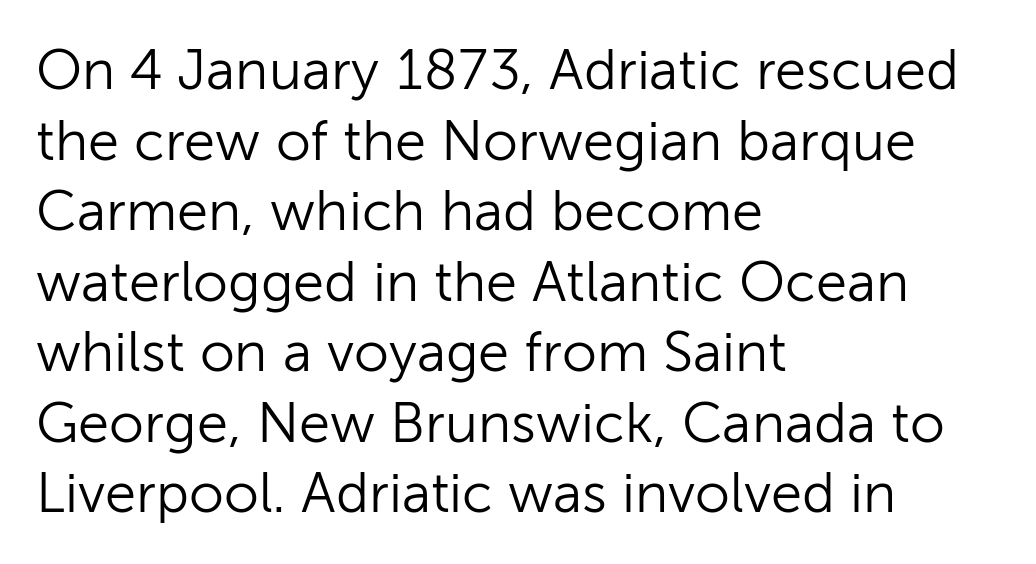
The setting favours the left margin, as ordinary paragraphs usually do. This is sans-serif lettering, the kind often seen on screens and signage. Is there much room between lines? A standard amount, neither cramped nor airy. Nope, not italic — everything's standing straight.
